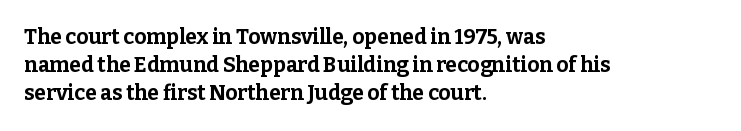
Anything drawn beneath the words? Only blank space. Evenly set lines give the paragraph a standard silhouette. In CSS terms this would be text-align: left. The font's upright variant was chosen for this text. Strokes here are thick enough to call this a true bold.
